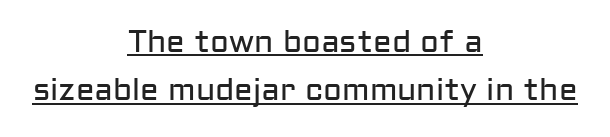
The image shows 31 px regular-weight sans-serif type, upright; set centered, normal line spacing (1.56x), normal letter spacing, underlined; low stroke contrast and a medium x-height.
